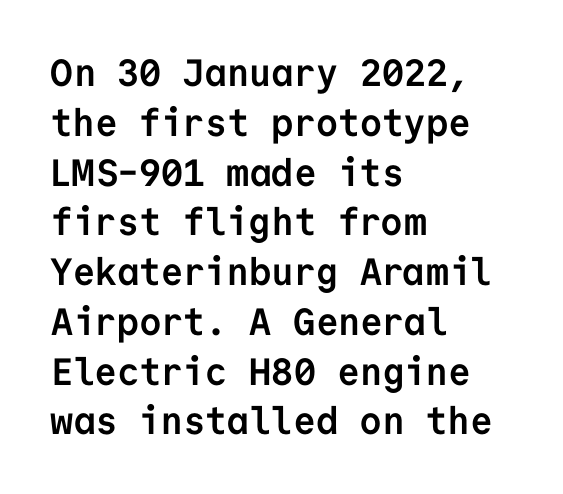
Q: Is the text bold? A: Yes.
Q: Is the text italic (slanted)? A: No, it is upright.
Q: Is the typeface a serif or a sans-serif typeface? A: Sans-serif.
Q: Is the text underlined? A: No.
Q: How is the paragraph aligned? A: Left-aligned.
Q: Is the spacing between letters normal or unusually wide? A: Normal.
Q: Is the spacing between lines tight, normal or loose? A: Normal.
Q: Width (condensed, normal, or wide)? A: Normal.
Q: Stroke contrast? A: Low.
Q: x-height? A: Medium.
Q: Monospaced? A: Yes.
